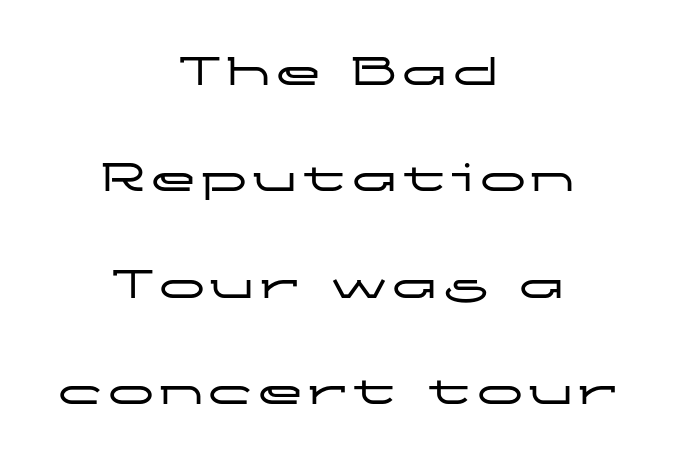
Q: Is the text italic (slanted)? A: No, it is upright.
Q: Is the typeface a serif or a sans-serif typeface? A: Sans-serif.
Q: Is the text underlined? A: No.
Q: How is the paragraph aligned? A: Centered.
Q: Is the spacing between lines tight, normal or loose? A: Loose.
Q: Width (condensed, normal, or wide)? A: Wide.
Q: Stroke contrast? A: Low.
Q: x-height? A: Medium.
Q: Monospaced? A: No.
